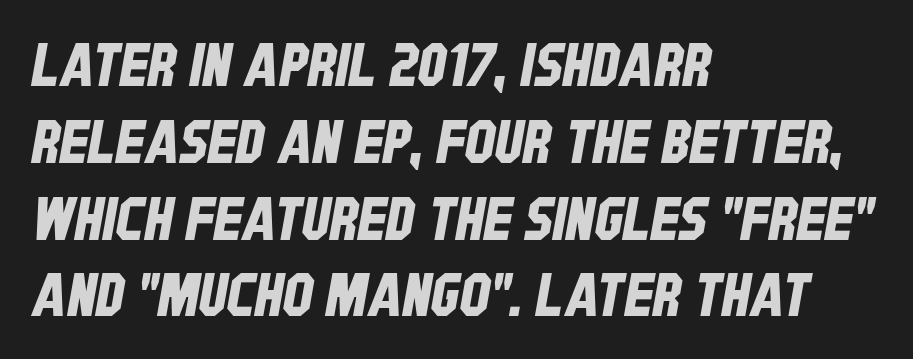
Q: Is the typeface a serif or a sans-serif typeface? A: Sans-serif.
Q: Is the text underlined? A: No.
Q: How is the paragraph aligned? A: Left-aligned.
Q: Is the spacing between letters normal or unusually wide? A: Normal.
Q: Is the spacing between lines tight, normal or loose? A: Normal.
Q: Width (condensed, normal, or wide)? A: Condensed.
Q: Stroke contrast? A: Low.
Q: x-height? A: Large.
Q: Monospaced? A: No.
